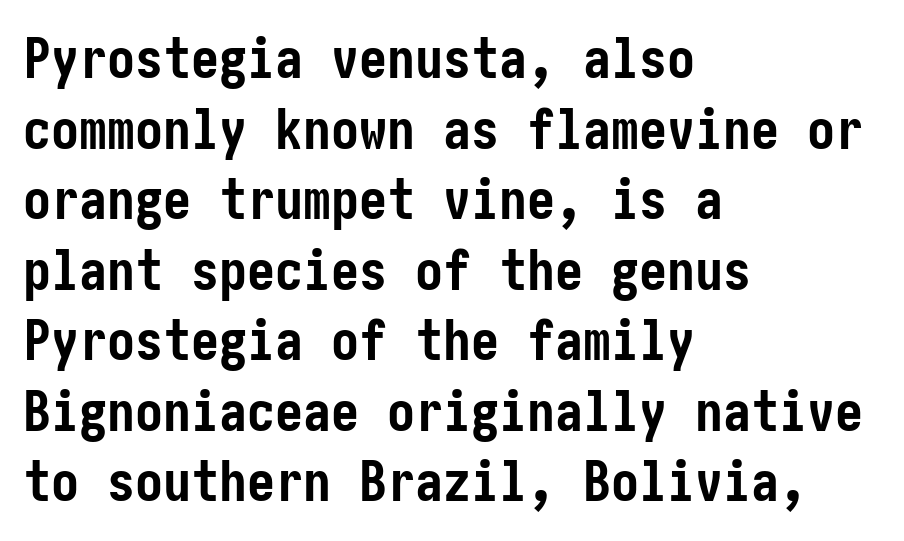
Caption: multi-line text, flush left, ragged right. Line spacing here is normal. Heavy-handed strokes throughout: this text is bold. These lines keep a tight, regular rhythm from letter to letter. These lines are composed in type without serifs.
